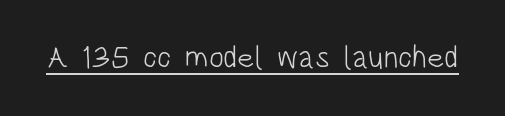
{"serif": "no", "italic": "no", "bold": "no", "weight": "light", "width": "condensed", "stroke_contrast": "low", "x_height": "large", "monospaced": "no", "underline": "yes", "letter_spacing": "normal", "letter_spacing_em": 0.0, "glyph_px": 31}
